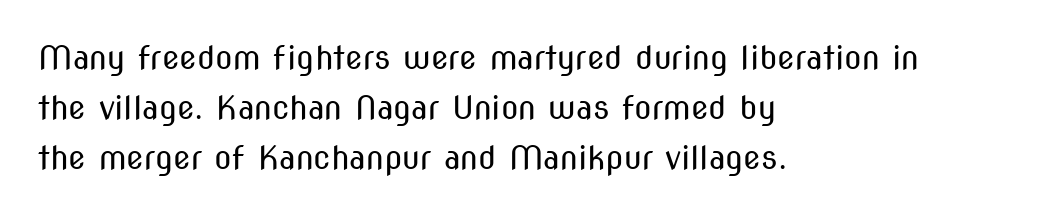
The image shows 32 px regular-weight, condensed sans-serif type, upright; set left-aligned, normal line spacing (1.56x), normal letter spacing, not underlined; medium stroke contrast and a medium x-height.
